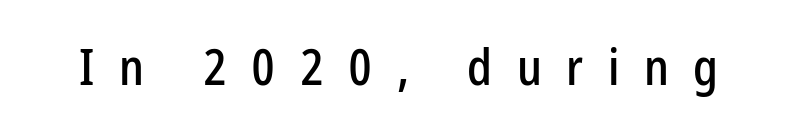
Q: Is the text italic (slanted)? A: No, it is upright.
Q: Is the typeface a serif or a sans-serif typeface? A: Sans-serif.
Q: Is the text underlined? A: No.
Q: Is the spacing between letters normal or unusually wide? A: Unusually wide.
Q: Width (condensed, normal, or wide)? A: Condensed.
Q: Stroke contrast? A: Low.
Q: x-height? A: Medium.
Q: Monospaced? A: No.
